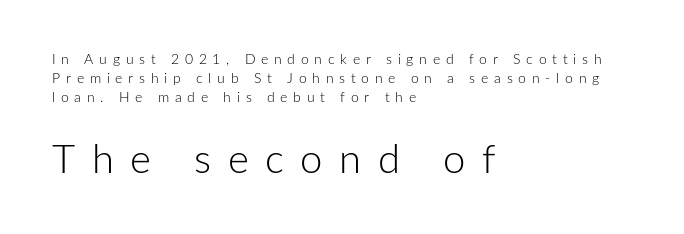
The image shows 40 px light sans-serif type, upright; set left-aligned, normal line spacing (1.34x), unusually wide letter spacing (+0.41 em), not underlined; the second (bottom) block is 2.86x larger; low stroke contrast and a medium x-height.
